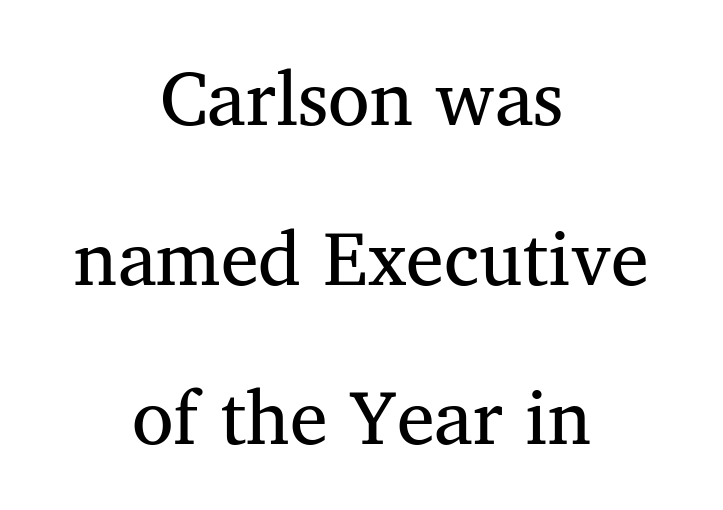
The image shows 76 px regular-weight serif type, upright; set centered, loose line spacing (2.1x), normal letter spacing, not underlined; medium stroke contrast and a medium x-height.
